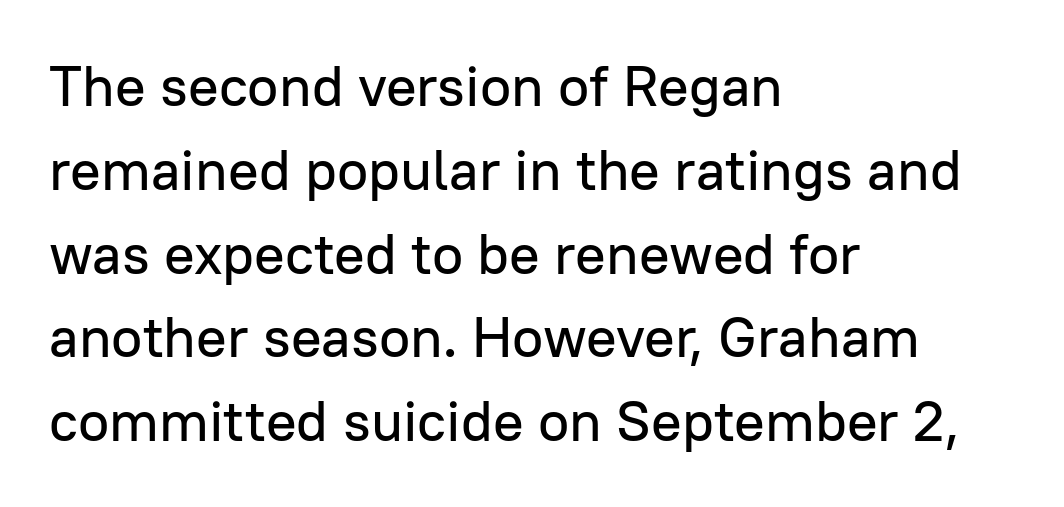
Is the letter spacing exaggerated? No — it looks like the ordinary default. Ordinary non-slanted type is in use. Is this a fixed-width face? No — the glyphs have proportional, varying widths. Line beginnings align vertically; line endings do not. I'd call this a sans setting — the letters go barefoot. Line spacing here is normal.
